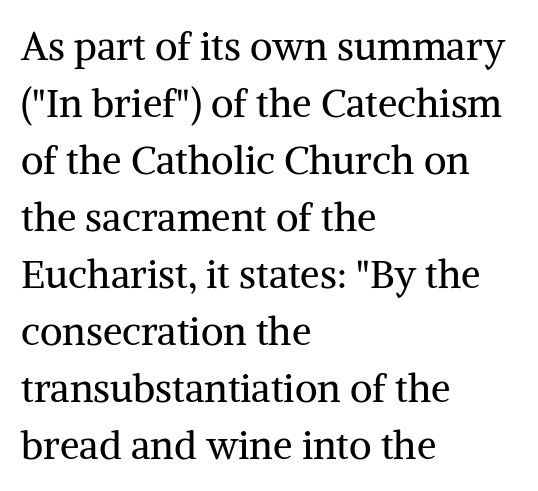
Q: Is the text bold? A: No.
Q: Is the text italic (slanted)? A: No, it is upright.
Q: Is the typeface a serif or a sans-serif typeface? A: Serif.
Q: Is the text underlined? A: No.
Q: How is the paragraph aligned? A: Left-aligned.
Q: Is the spacing between letters normal or unusually wide? A: Normal.
Q: Is the spacing between lines tight, normal or loose? A: Normal.
Q: Width (condensed, normal, or wide)? A: Normal.
Q: Stroke contrast? A: Medium.
Q: x-height? A: Medium.
Q: Monospaced? A: No.
